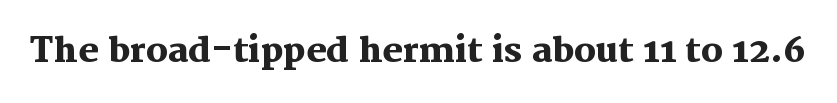
Q: Is the text bold? A: Yes.
Q: Is the text italic (slanted)? A: No, it is upright.
Q: Is the typeface a serif or a sans-serif typeface? A: Serif.
Q: Is the text underlined? A: No.
Q: Is the spacing between letters normal or unusually wide? A: Normal.
Q: Width (condensed, normal, or wide)? A: Normal.
Q: Stroke contrast? A: Medium.
Q: x-height? A: Medium.
Q: Monospaced? A: No.
